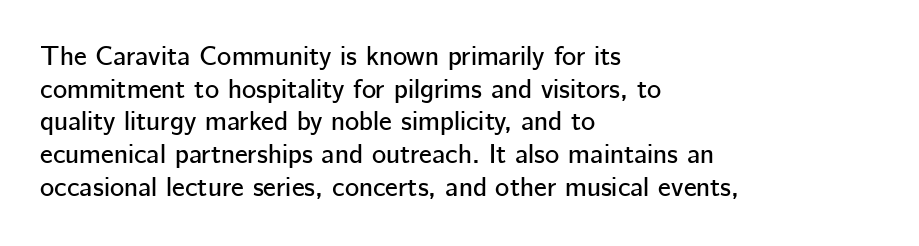
Words float on clear page, feet unadorned. Words appear dense and cohesive because spacing is normal. The lettering holds an erect, upright posture throughout. If you drew a ruler down the left edge, every line would touch it.
